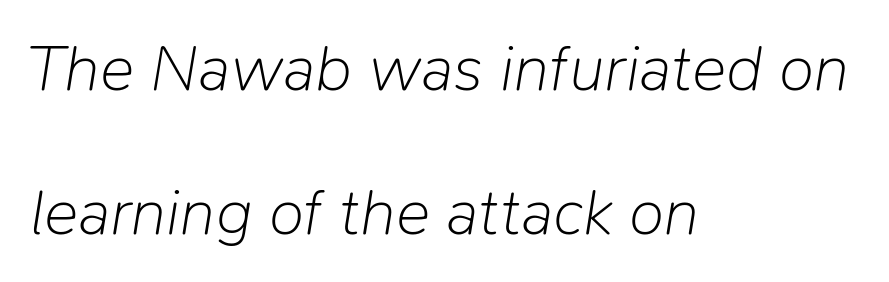
{"italic": "yes", "lean": "right", "slant_degrees": 9, "bold": "no", "weight": "light", "width": "normal", "stroke_contrast": "low", "x_height": "medium", "monospaced": "no", "underline": "no", "align": "left", "line_spacing": "loose", "line_spacing_ratio": 2.22, "letter_spacing": "normal", "letter_spacing_em": 0.0, "glyph_px": 65}
